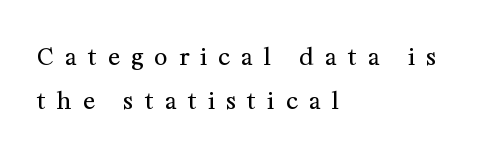
Compared with a typical body face, this is equally light or lighter still. Each word looks stretched out because of the extra space between its letters. Italic: no, the glyphs are upright roman. If you drew a ruler down the left edge, every line would touch it. How would I describe the line gaps? Wide and relaxed.
